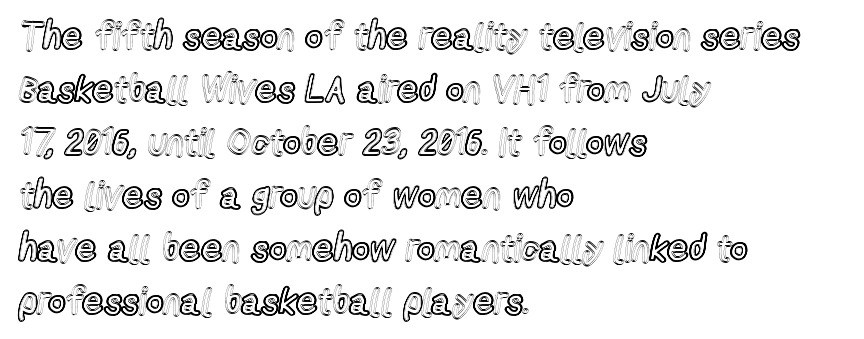
{"width": "condensed", "x_height": "medium", "monospaced": "no", "underline": "no", "align": "left", "line_spacing": "normal", "line_spacing_ratio": 1.43, "letter_spacing": "normal", "letter_spacing_em": 0.0, "glyph_px": 37}
